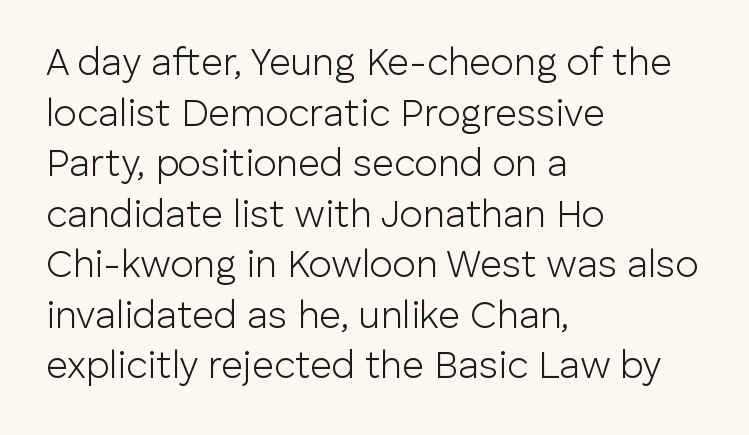
Q: Is the text bold? A: No.
Q: Is the text italic (slanted)? A: No, it is upright.
Q: Is the typeface a serif or a sans-serif typeface? A: Sans-serif.
Q: Is the text underlined? A: No.
Q: How is the paragraph aligned? A: Left-aligned.
Q: Is the spacing between letters normal or unusually wide? A: Normal.
Q: Is the spacing between lines tight, normal or loose? A: Normal.
Q: Width (condensed, normal, or wide)? A: Normal.
Q: Stroke contrast? A: Low.
Q: x-height? A: Medium.
Q: Monospaced? A: No.
